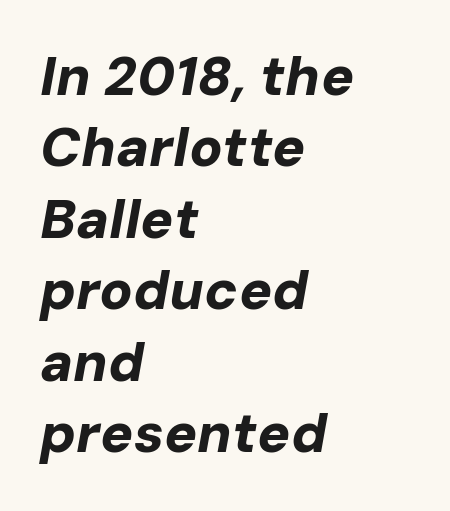
The passage shown leans; its letterforms are oblique. Reading down the column, the eye jumps a familiar distance to each next line. Words float on clear page, feet unadorned. This rendering uses left alignment, leaving the right contour irregular. Strong, thick strokes mark this as bold type.
